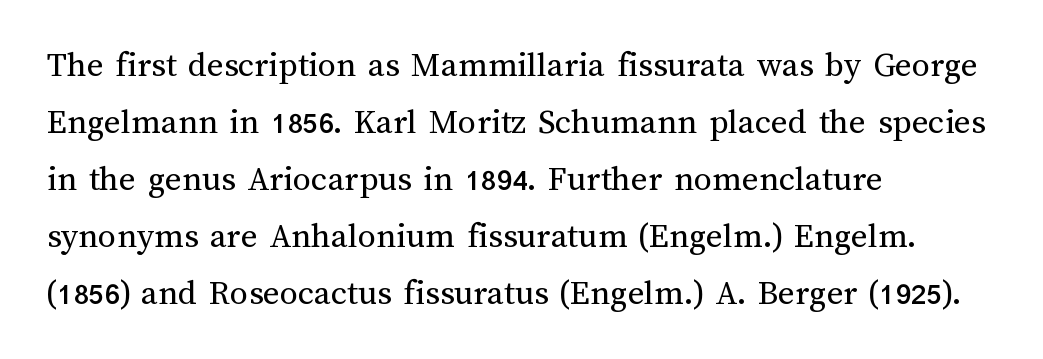
{"italic": "no", "bold": "no", "weight": "regular", "width": "normal", "stroke_contrast": "medium", "x_height": "medium", "monospaced": "no", "underline": "no", "align": "left", "line_spacing": "normal", "line_spacing_ratio": 1.58, "letter_spacing": "normal", "letter_spacing_em": 0.0, "glyph_px": 36}
